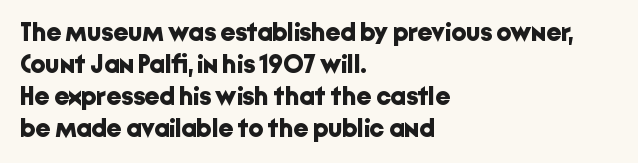
Alignment: flush left. A clean baseline with only descenders dipping below it. Vertical strokes here are truly vertical. Every letter is thick-stroked: bold, no question. A typesetter would call this zero additional tracking.
